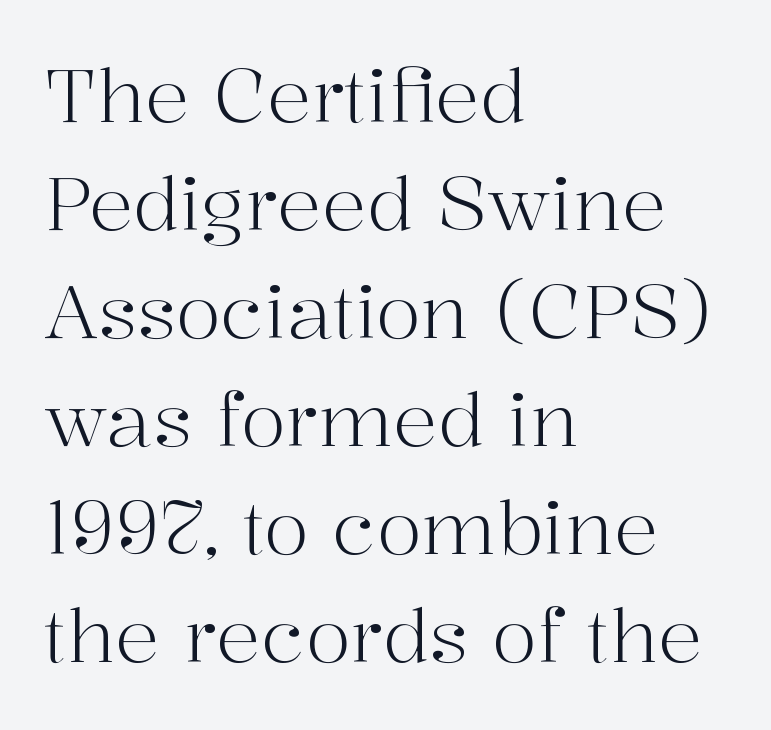
{"serif": "yes", "italic": "no", "bold": "no", "weight": "light", "width": "normal", "stroke_contrast": "high", "x_height": "medium", "monospaced": "no", "underline": "no", "align": "left", "line_spacing": "normal", "line_spacing_ratio": 1.46, "letter_spacing": "normal", "letter_spacing_em": 0.0, "glyph_px": 74}
